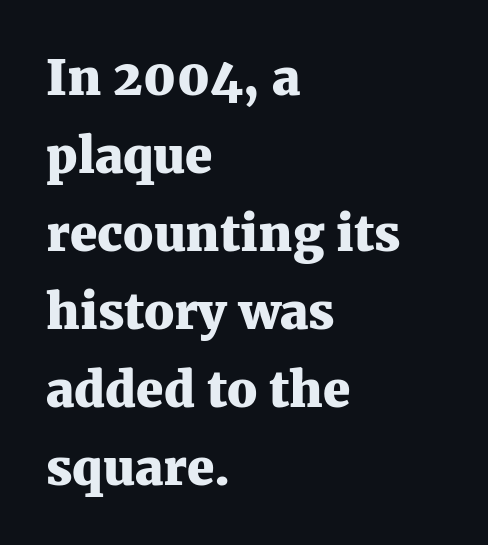
{"serif": "yes", "italic": "no", "bold": "yes", "weight": "heavy", "width": "normal", "stroke_contrast": "medium", "x_height": "medium", "monospaced": "no", "underline": "no", "align": "left", "line_spacing": "normal", "line_spacing_ratio": 1.59, "letter_spacing": "normal", "letter_spacing_em": 0.0, "glyph_px": 49}
